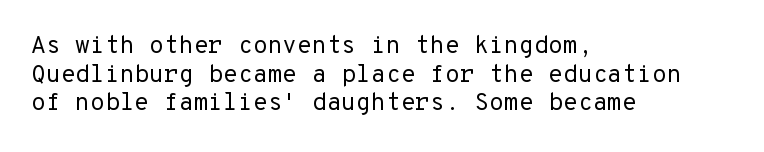
Honestly, the letter spacing is just normal — you wouldn't notice it. Letters rest on an invisible, unmarked baseline. Stroke mass is kept to a normal reading level or below. If you drew a line through each stem, it would be perfectly vertical. Leftover space on each line is placed entirely after the last word.
